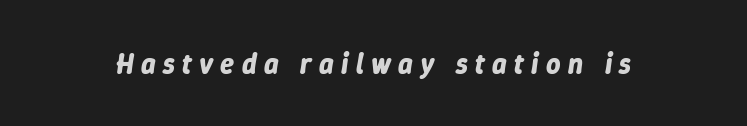
Q: Is the text bold? A: Yes.
Q: Is the text italic (slanted)? A: Yes, it leans right by about 9 degrees.
Q: Is the text underlined? A: No.
Q: Is the spacing between letters normal or unusually wide? A: Unusually wide.
Q: Width (condensed, normal, or wide)? A: Normal.
Q: Stroke contrast? A: Low.
Q: x-height? A: Medium.
Q: Monospaced? A: No.
